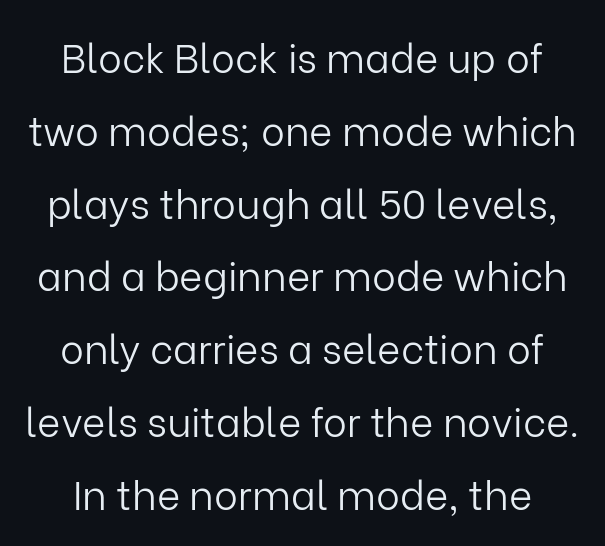
The image shows 40 px light sans-serif type, upright; set line spacing 1.82x, normal letter spacing, not underlined; low stroke contrast and a medium x-height.
